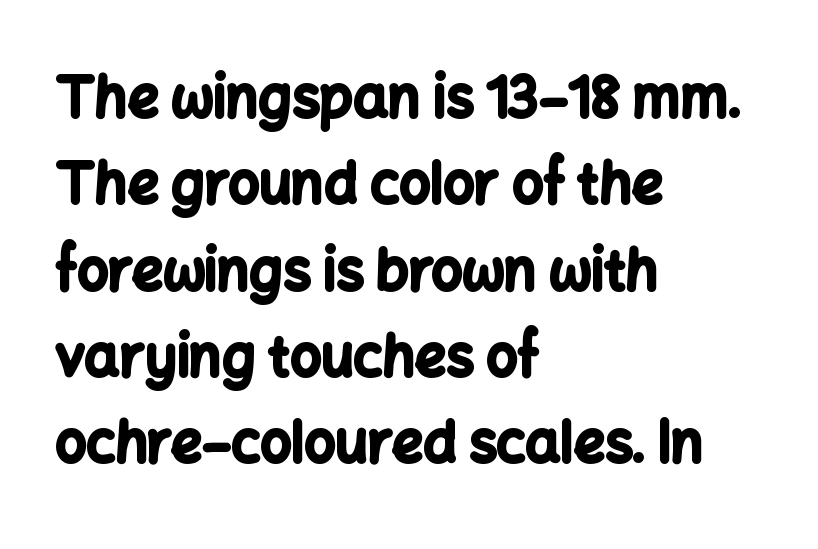
{"serif": "no", "italic": "no", "bold": "yes", "weight": "bold", "width": "normal", "stroke_contrast": "low", "x_height": "medium", "monospaced": "no", "underline": "no", "align": "left", "line_spacing": "normal", "line_spacing_ratio": 1.57, "letter_spacing": "normal", "letter_spacing_em": 0.0, "glyph_px": 55}
